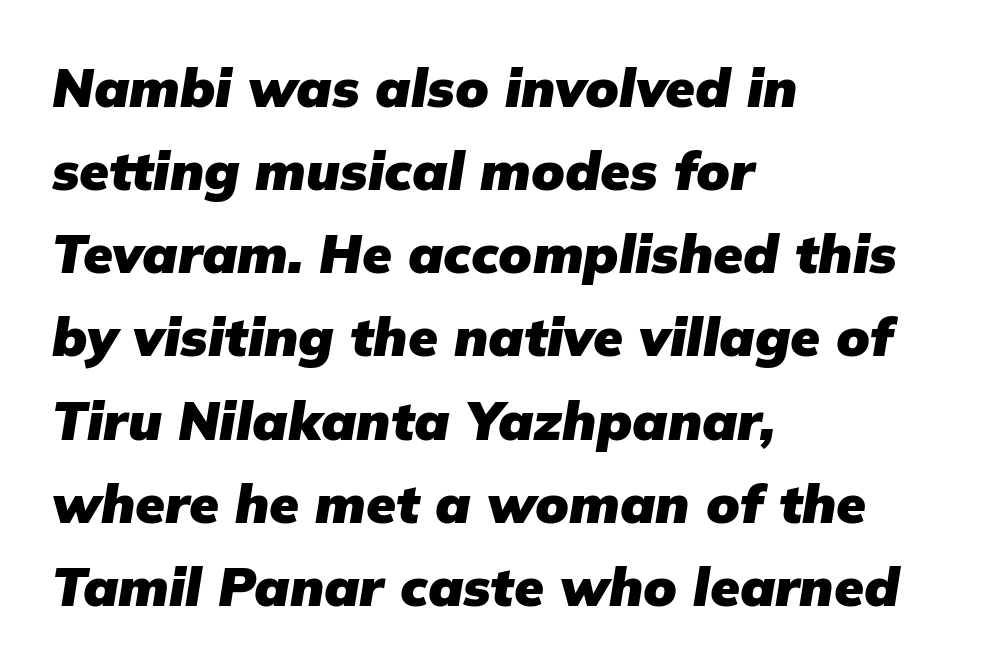
{"italic": "yes", "lean": "right", "slant_degrees": 9, "bold": "yes", "weight": "heavy", "width": "normal", "stroke_contrast": "low", "x_height": "medium", "monospaced": "no", "underline": "no", "align": "left", "line_spacing": "normal", "line_spacing_ratio": 1.54, "letter_spacing": "normal", "letter_spacing_em": 0.0, "glyph_px": 54}
